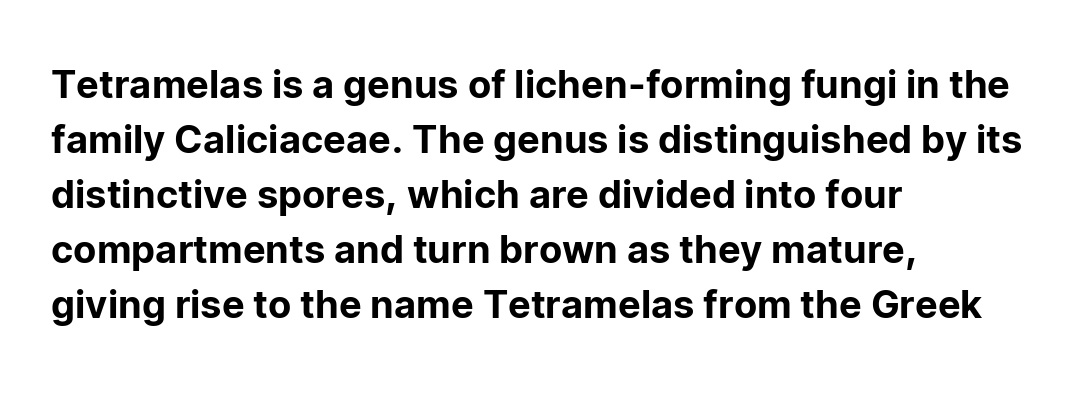
The image shows 38 px sans-serif type, upright; set left-aligned, normal line spacing (1.45x), normal letter spacing, not underlined; low stroke contrast and a medium x-height.
